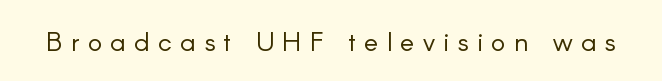
{"italic": "no", "bold": "no", "underline": "no", "letter_spacing": "wide", "letter_spacing_em": 0.31, "glyph_px": 27}
